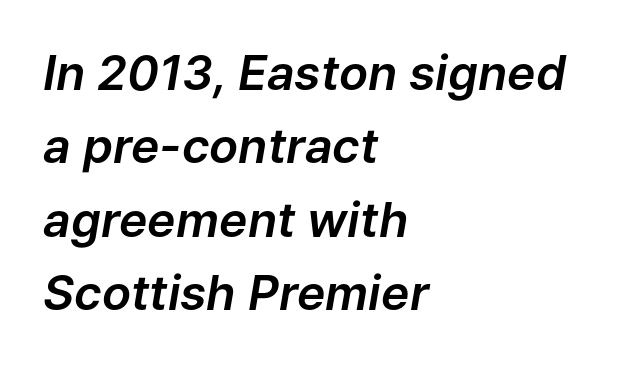
Style check: oblique. No extra tracking has been applied to these lines. Layout note: lines flush left. Unmarked baselines from the first word to the last.
